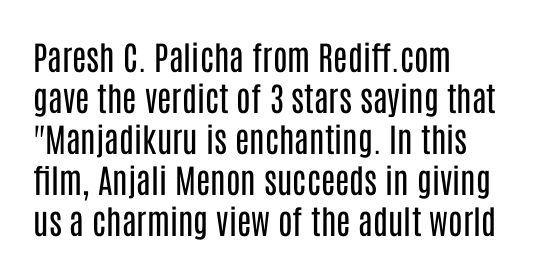
Q: Is the text bold? A: No.
Q: Is the text italic (slanted)? A: No, it is upright.
Q: Is the typeface a serif or a sans-serif typeface? A: Sans-serif.
Q: Is the text underlined? A: No.
Q: How is the paragraph aligned? A: Left-aligned.
Q: Is the spacing between letters normal or unusually wide? A: Normal.
Q: Width (condensed, normal, or wide)? A: Condensed.
Q: Stroke contrast? A: Low.
Q: x-height? A: Large.
Q: Monospaced? A: No.
